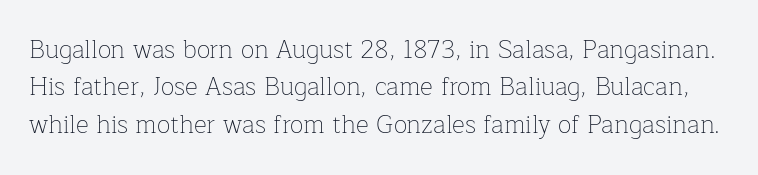
{"italic": "no", "bold": "no", "underline": "no", "line_spacing": "normal", "line_spacing_ratio": 1.5, "letter_spacing": "normal", "letter_spacing_em": 0.0, "glyph_px": 25}
